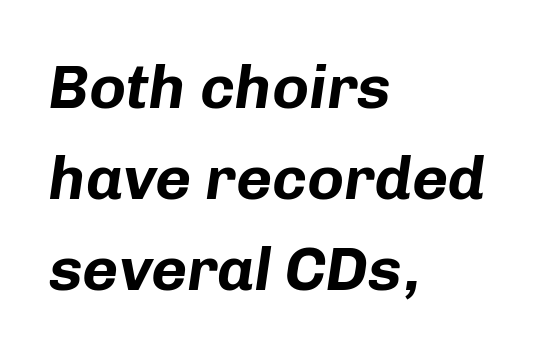
Words float on clear page, feet unadorned. Caption: multi-line text, flush left, ragged right. The line-height multiplier appears to be the usual default. The rendering keeps characters at their native spacing. Think of a printed novel: that variable character pitch is what you see here.
